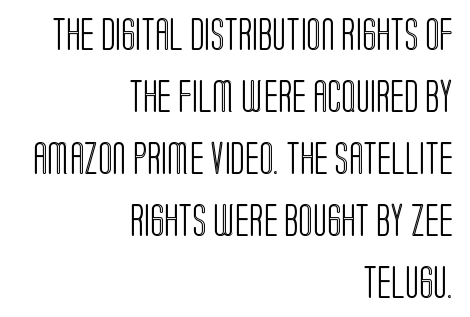
{"italic": "no", "width": "condensed", "x_height": "large", "monospaced": "no", "underline": "no", "align": "right", "line_spacing_ratio": 1.88, "letter_spacing": "normal", "letter_spacing_em": 0.0, "glyph_px": 33}
